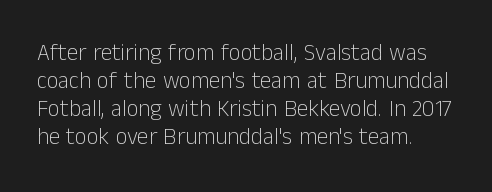
Q: Is the text bold? A: No.
Q: Is the text italic (slanted)? A: No, it is upright.
Q: Is the text underlined? A: No.
Q: How is the paragraph aligned? A: Left-aligned.
Q: Is the spacing between letters normal or unusually wide? A: Normal.
